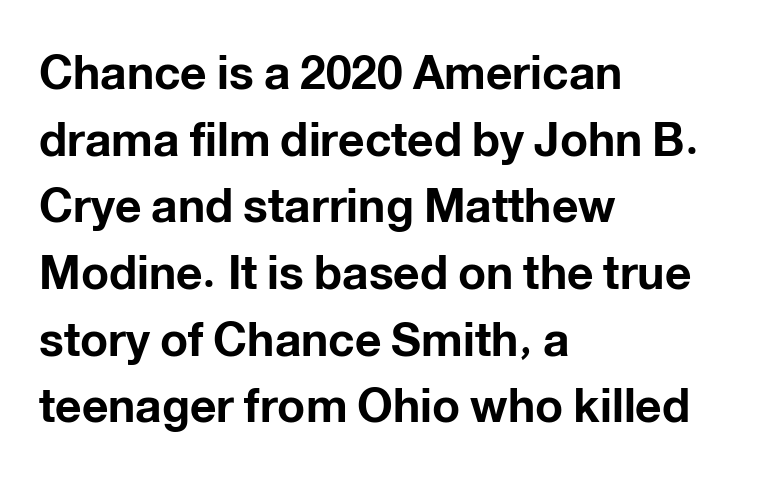
Q: Is the text bold? A: Yes.
Q: Is the text italic (slanted)? A: No, it is upright.
Q: Is the typeface a serif or a sans-serif typeface? A: Sans-serif.
Q: Is the text underlined? A: No.
Q: How is the paragraph aligned? A: Left-aligned.
Q: Is the spacing between letters normal or unusually wide? A: Normal.
Q: Is the spacing between lines tight, normal or loose? A: Normal.
Q: Width (condensed, normal, or wide)? A: Normal.
Q: Stroke contrast? A: Low.
Q: x-height? A: Medium.
Q: Monospaced? A: No.
